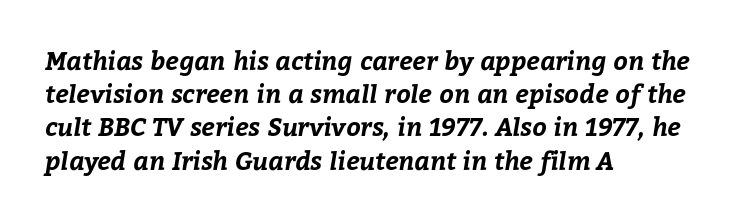
Q: Is the text bold? A: Yes.
Q: Is the text underlined? A: No.
Q: How is the paragraph aligned? A: Left-aligned.
Q: Is the spacing between letters normal or unusually wide? A: Normal.
Q: Is the spacing between lines tight, normal or loose? A: Normal.
